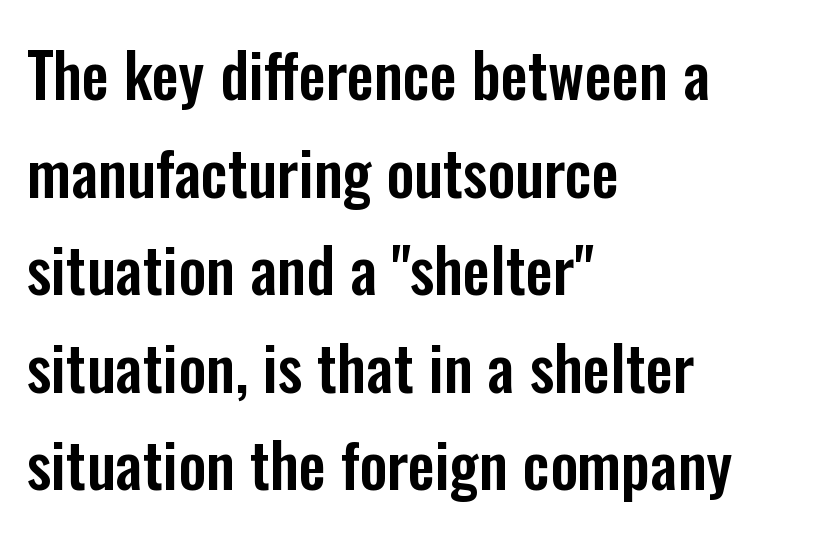
The image shows 61 px condensed sans-serif type, upright; set left-aligned, normal line spacing (1.6x), normal letter spacing, not underlined; low stroke contrast and a medium x-height.
